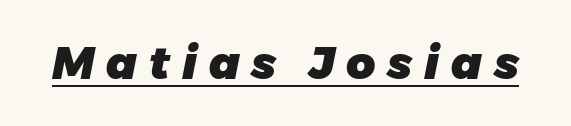
{"italic": "yes", "lean": "right", "slant_degrees": 11, "bold": "yes", "weight": "heavy", "width": "normal", "stroke_contrast": "low", "x_height": "medium", "monospaced": "no", "underline": "yes", "letter_spacing": "wide", "letter_spacing_em": 0.26, "glyph_px": 45}
